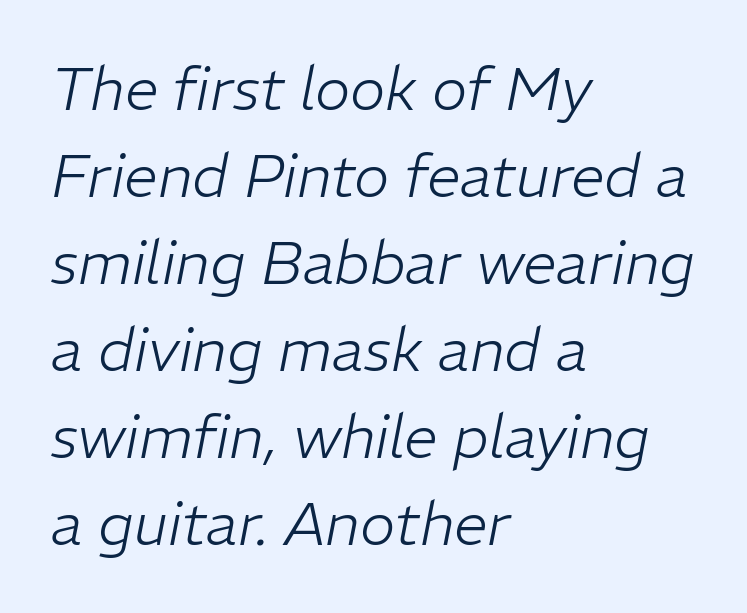
Characters are canted at an angle relative to the baseline's perpendicular. The gaps between neighbouring characters are ordinary and unremarkable. Is there much room between lines? A standard amount, neither cramped nor airy. The setting favours the left margin, as ordinary paragraphs usually do. Note the varied advance widths — an 'i' is clearly narrower than an 'm'.
